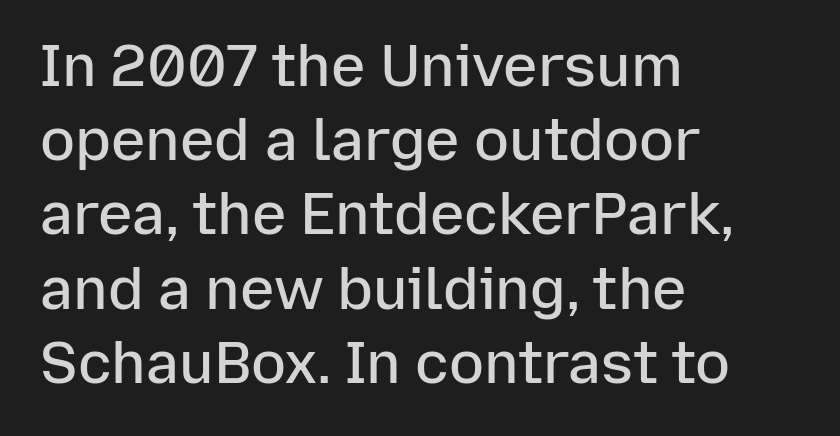
No feet cap the strokes, marking this as sans-serif type. A bit beefed up — I'd call it semibold rather than bold. Unlike italic type, these characters show no tilt at all. Where is the straight margin? On the left. Character widths vary here, with narrow letters taking less room than wide ones.
